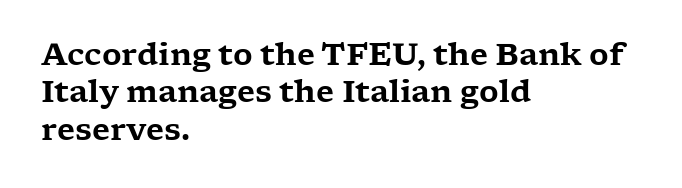
Looks like regular typesetting: each glyph gets only the width it needs. Honestly, the row spacing looks completely unremarkable. Unmarked baselines from the first word to the last. This is serif lettering, the kind often seen in printed books.
